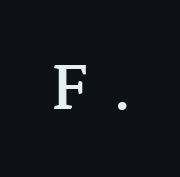
The image shows 69 px semibold, wide serif type, upright; set unusually wide letter spacing (+0.38 em), not underlined; medium stroke contrast and a medium x-height.
